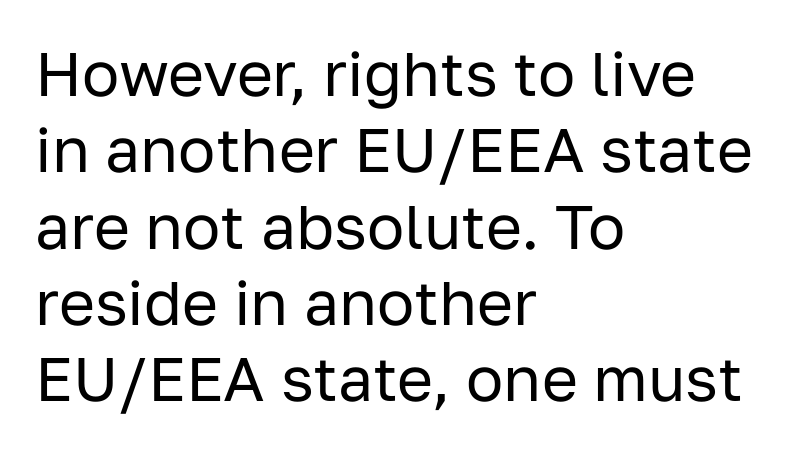
Q: Is the text bold? A: No.
Q: Is the text italic (slanted)? A: No, it is upright.
Q: Is the typeface a serif or a sans-serif typeface? A: Sans-serif.
Q: Is the text underlined? A: No.
Q: How is the paragraph aligned? A: Left-aligned.
Q: Is the spacing between letters normal or unusually wide? A: Normal.
Q: Width (condensed, normal, or wide)? A: Normal.
Q: Stroke contrast? A: Low.
Q: x-height? A: Medium.
Q: Monospaced? A: No.
